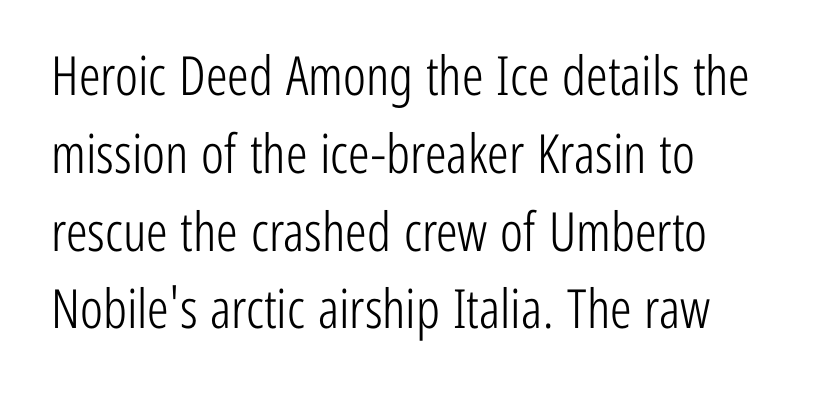
Look at the tracking — it's just the regular setting, nothing added. The passage shown is typeset with a sans-serif family. Casual observation: everything's shoved over to the left. Varying glyph widths throughout — classic text-font behaviour. Is there any slant? The stems are plumb.
